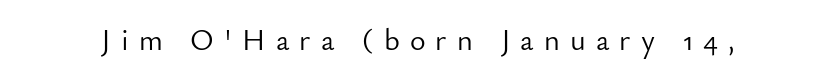
Q: Is the text bold? A: No.
Q: Is the text italic (slanted)? A: No, it is upright.
Q: Is the typeface a serif or a sans-serif typeface? A: Sans-serif.
Q: Is the text underlined? A: No.
Q: Is the spacing between letters normal or unusually wide? A: Unusually wide.
Q: Width (condensed, normal, or wide)? A: Normal.
Q: Stroke contrast? A: Low.
Q: x-height? A: Small.
Q: Monospaced? A: No.
